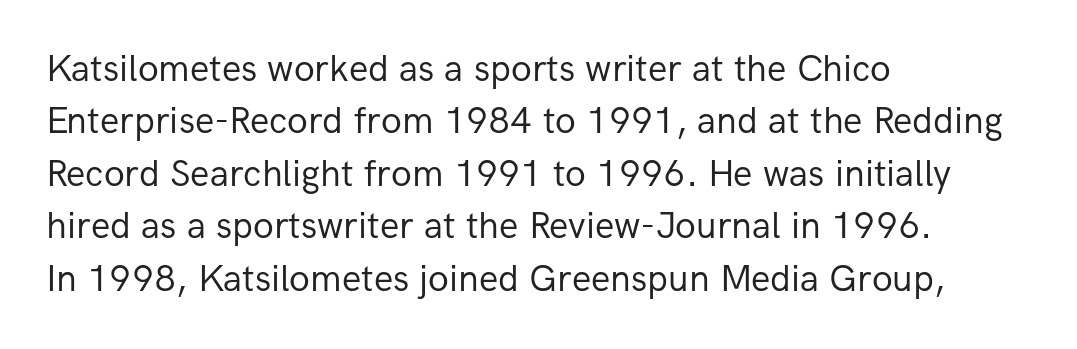
Grotesque or geometric, the face here clearly has no serifs. This sample has the flowing, uneven cadence of proportional lettering. The line texture is even and compact thanks to regular tracking. The space between consecutive lines is moderate. The text block is weighted toward the left margin, trailing off unevenly rightward. The letterforms sit at book weight or below.
